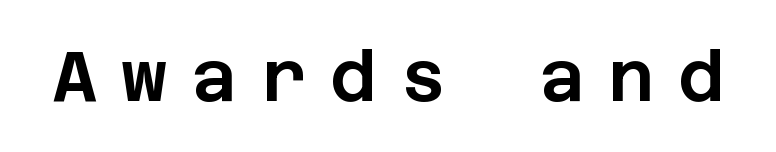
{"serif": "no", "italic": "no", "width": "normal", "stroke_contrast": "low", "x_height": "large", "underline": "no", "letter_spacing": "wide", "letter_spacing_em": 0.33, "glyph_px": 71}
